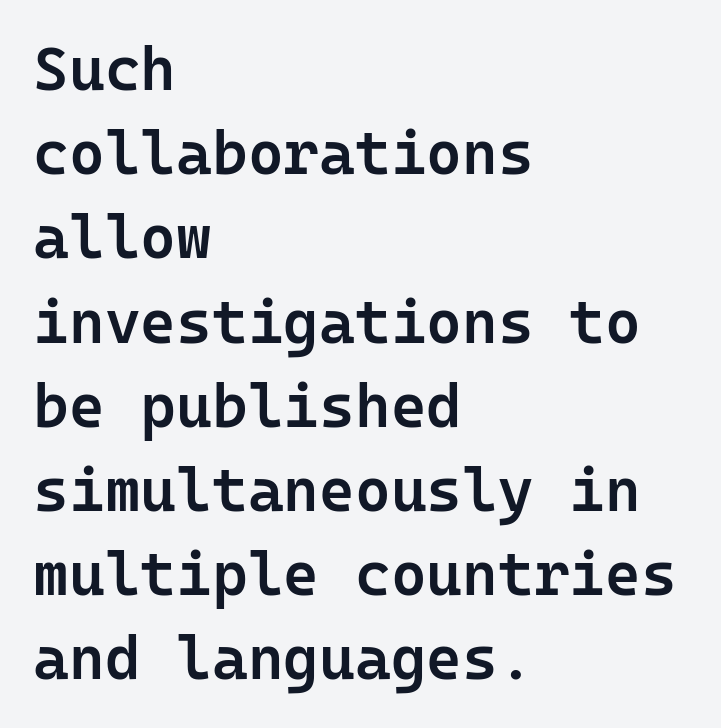
The characters display no serif detailing; their extremities are plain. Leading: standard. Which margin do the lines hug? The left one — the right edge is uneven. In terms of posture, this sample is upright. The passage shown is not underscored anywhere.
